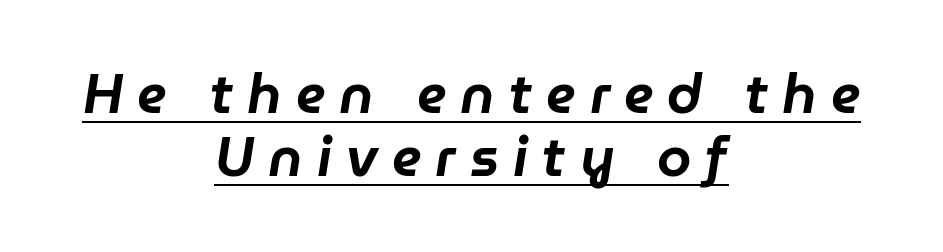
Slanted lettering throughout. This sample uses expanded letter spacing, leaving extra air between glyphs. Varying glyph widths throughout — classic text-font behaviour. The typesetter chose a symmetrical, centered arrangement here.
